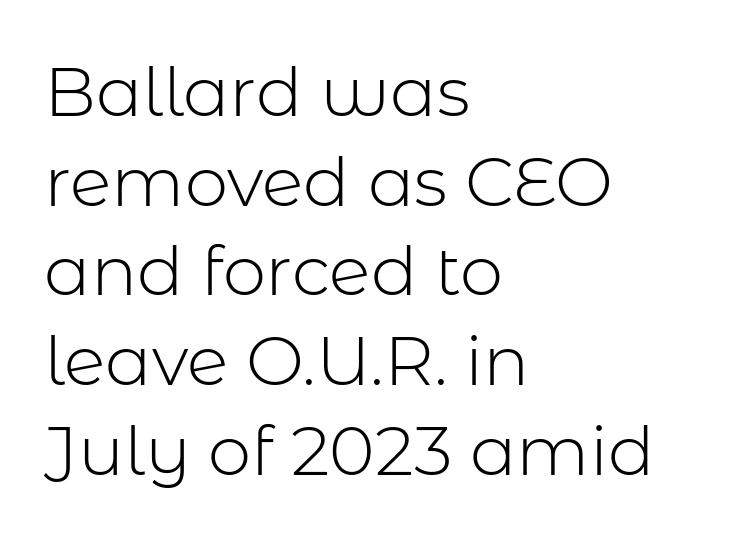
Q: Is the text bold? A: No.
Q: Is the text italic (slanted)? A: No, it is upright.
Q: Is the typeface a serif or a sans-serif typeface? A: Sans-serif.
Q: Is the text underlined? A: No.
Q: How is the paragraph aligned? A: Left-aligned.
Q: Is the spacing between letters normal or unusually wide? A: Normal.
Q: Is the spacing between lines tight, normal or loose? A: Normal.
Q: Width (condensed, normal, or wide)? A: Normal.
Q: Stroke contrast? A: Low.
Q: x-height? A: Medium.
Q: Monospaced? A: No.
